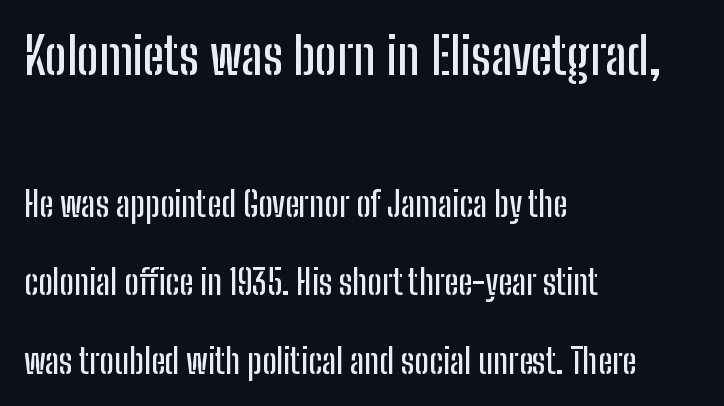
Q: Is the text italic (slanted)? A: No, it is upright.
Q: Is the typeface a serif or a sans-serif typeface? A: Sans-serif.
Q: Is the text underlined? A: No.
Q: How is the paragraph aligned? A: Left-aligned.
Q: Is the spacing between letters normal or unusually wide? A: Normal.
Q: Is the spacing between lines tight, normal or loose? A: Loose.
Q: Which block of text is set in a larger size, the first (top) or the second (bottom)? A: The first (top) one.
Q: Width (condensed, normal, or wide)? A: Condensed.
Q: Stroke contrast? A: Low.
Q: x-height? A: Medium.
Q: Monospaced? A: No.
